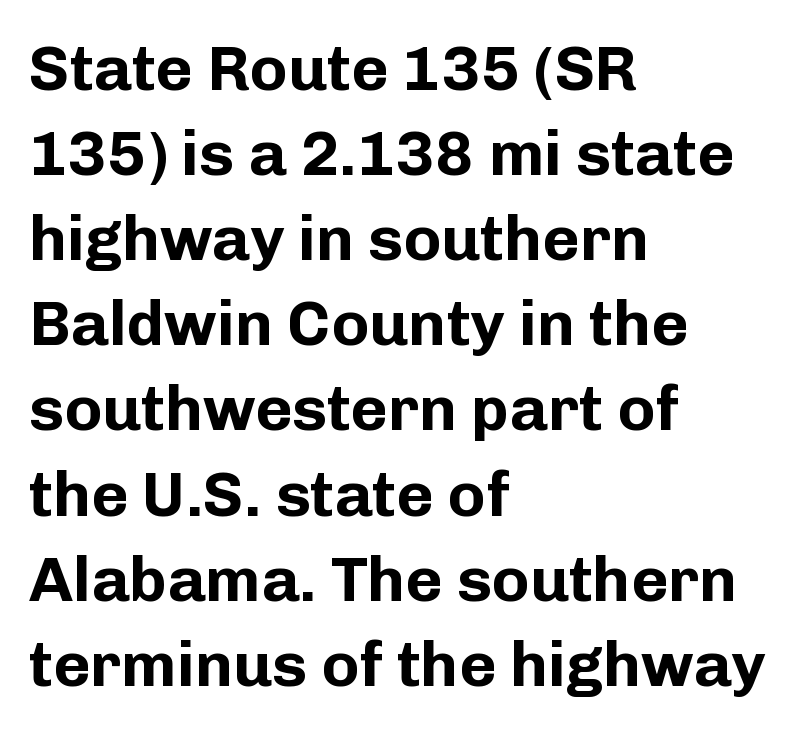
Tall strokes in this sample are plumb rather than angled. The face used here has the dense, thick strokes of a bold. Standard letterfit; no display-style spreading of the glyphs. Letterform terminals end flat and unadorned throughout the passage. Unmarked baselines from the first word to the last. Rows of type keep a routine distance in the vertical direction.
